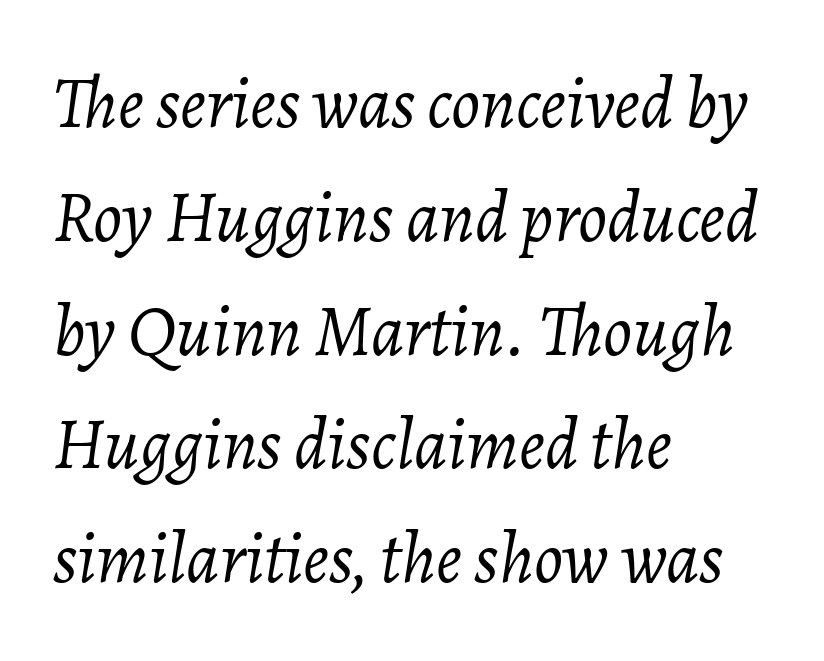
{"italic": "yes", "lean": "right", "slant_degrees": 7, "bold": "no", "weight": "light", "width": "normal", "stroke_contrast": "low", "x_height": "medium", "monospaced": "no", "underline": "no", "align": "left", "line_spacing": "normal", "line_spacing_ratio": 1.58, "letter_spacing": "normal", "letter_spacing_em": 0.0, "glyph_px": 72}
